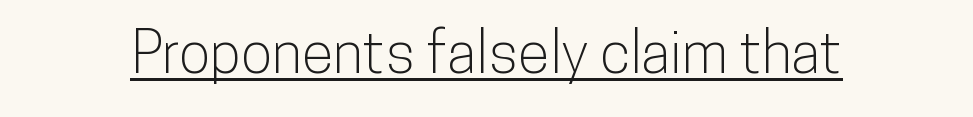
The image shows 58 px condensed sans-serif type, upright; set normal letter spacing, underlined; low stroke contrast and a medium x-height.
